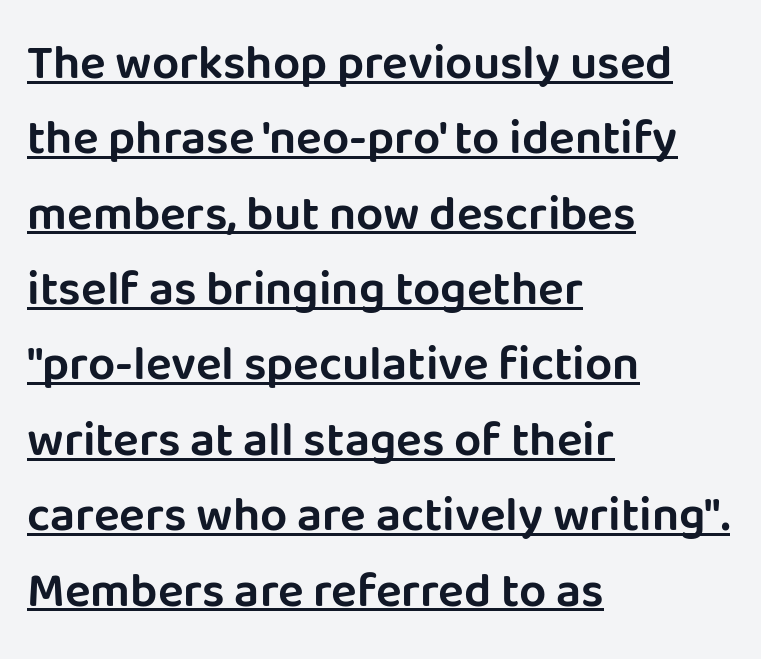
{"serif": "no", "italic": "no", "width": "normal", "stroke_contrast": "low", "x_height": "large", "monospaced": "no", "underline": "yes", "align": "left", "line_spacing": "normal", "line_spacing_ratio": 1.57, "letter_spacing": "normal", "letter_spacing_em": 0.0, "glyph_px": 48}
